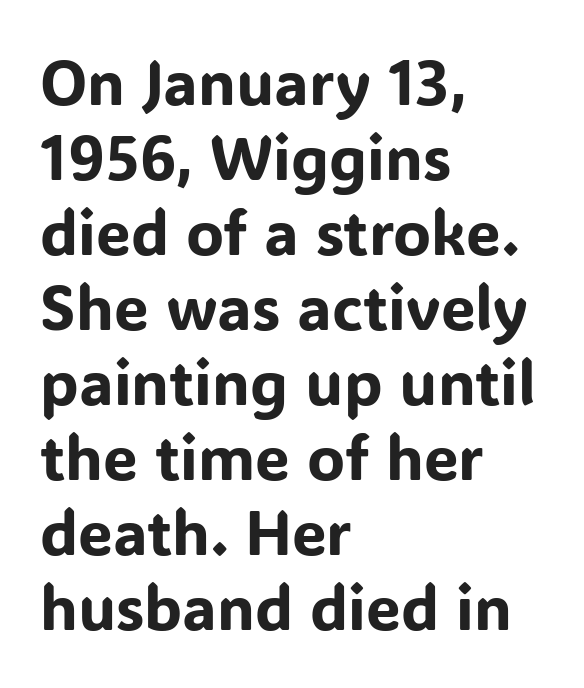
The image shows 62 px sans-serif type, upright; set left-aligned, line spacing 1.21x, normal letter spacing, not underlined; low stroke contrast and a medium x-height.
